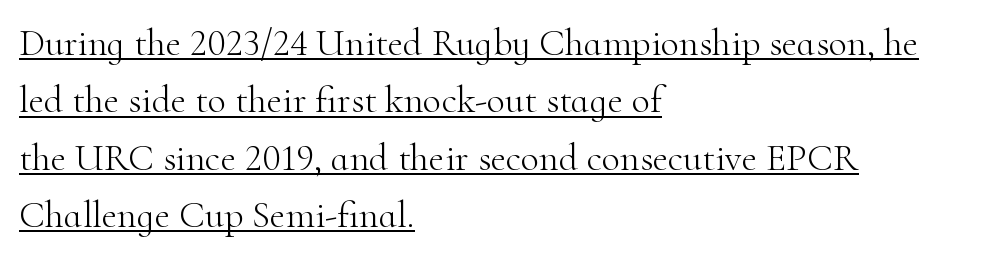
{"serif": "yes", "italic": "no", "bold": "no", "weight": "light", "width": "normal", "stroke_contrast": "high", "x_height": "small", "monospaced": "no", "underline": "yes", "align": "left", "line_spacing": "normal", "line_spacing_ratio": 1.51, "letter_spacing": "normal", "letter_spacing_em": 0.0, "glyph_px": 38}
